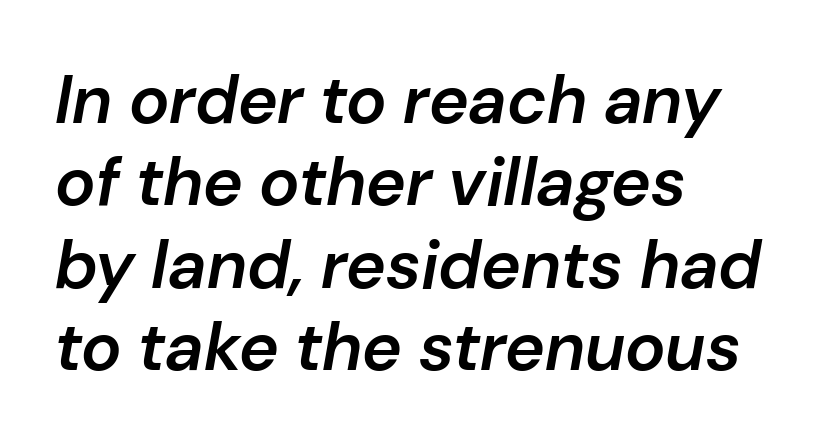
Every row of glyphs begins at an identical x-position on the left. The rendering keeps characters at their native spacing. Only glyphs here, with clear space below each row. Character widths vary here, with narrow letters taking less room than wide ones.
